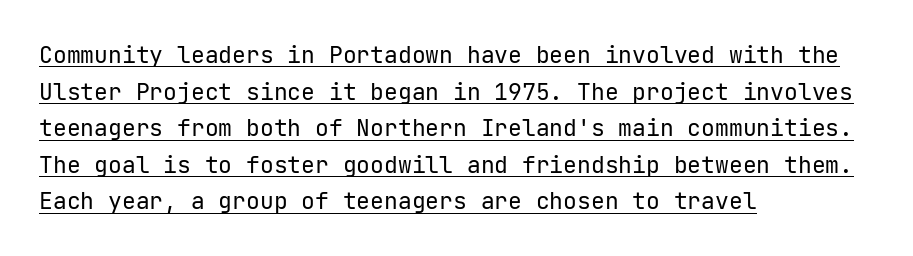
Q: Is the text bold? A: No.
Q: Is the text italic (slanted)? A: No, it is upright.
Q: Is the text underlined? A: Yes.
Q: How is the paragraph aligned? A: Left-aligned.
Q: Is the spacing between letters normal or unusually wide? A: Normal.
Q: Is the spacing between lines tight, normal or loose? A: Normal.
